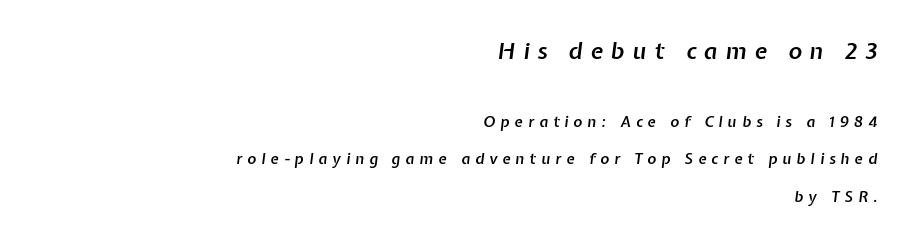
The image shows 23 px text type, italic (leaning right); set right-aligned, loose line spacing (2.5x), unusually wide letter spacing (+0.34 em), not underlined; the first (top) block is 1.53x larger.
